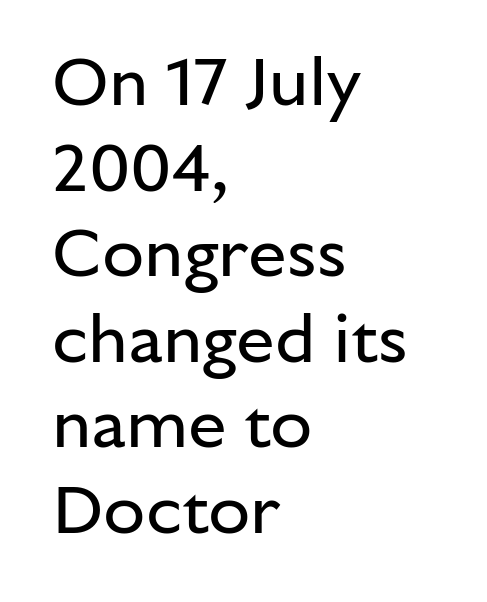
Q: Is the text bold? A: No.
Q: Is the text italic (slanted)? A: No, it is upright.
Q: Is the typeface a serif or a sans-serif typeface? A: Sans-serif.
Q: Is the text underlined? A: No.
Q: How is the paragraph aligned? A: Left-aligned.
Q: Is the spacing between letters normal or unusually wide? A: Normal.
Q: Width (condensed, normal, or wide)? A: Normal.
Q: Stroke contrast? A: Low.
Q: x-height? A: Medium.
Q: Monospaced? A: No.
